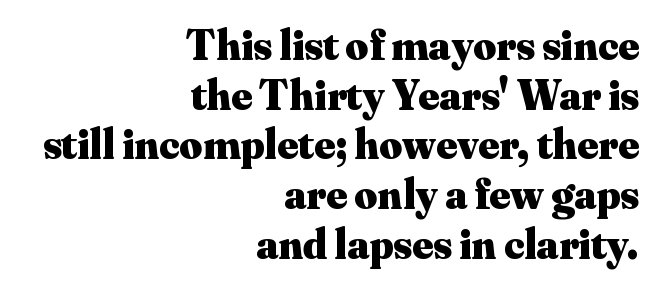
The strip under each line holds only bare page. The text block is weighted toward the right margin, trailing off unevenly leftward. The passage shown is emphatically bold. Does the leading feel generous? Not at all — it's pinched. Is there any slant? The stems are plumb. The passage shown is typed in a proportional face where columns would drift.
